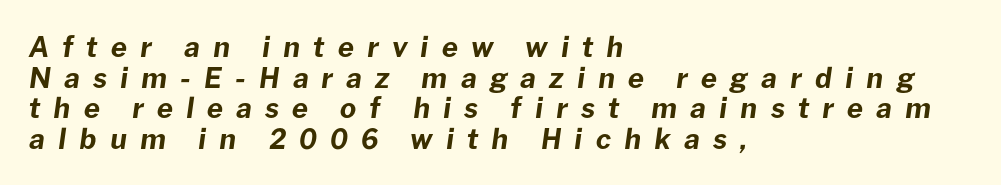
{"italic": "yes", "lean": "right", "slant_degrees": 8, "bold": "yes", "weight": "bold", "width": "normal", "stroke_contrast": "low", "x_height": "medium", "monospaced": "no", "underline": "no", "align": "left", "line_spacing": "tight", "line_spacing_ratio": 1.09, "letter_spacing": "wide", "letter_spacing_em": 0.47, "glyph_px": 28}
